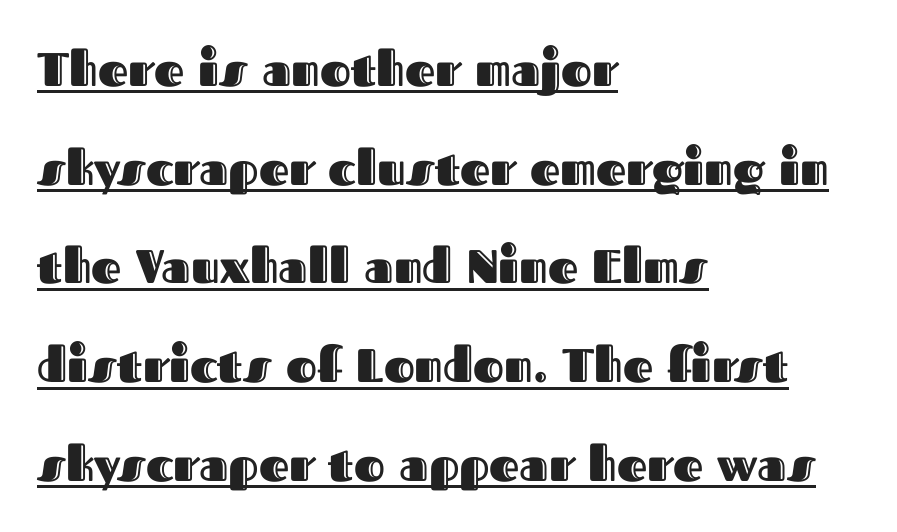
{"italic": "no", "width": "normal", "x_height": "medium", "monospaced": "no", "underline": "yes", "align": "left", "line_spacing": "loose", "line_spacing_ratio": 2.1, "letter_spacing": "normal", "letter_spacing_em": 0.0, "glyph_px": 47}
